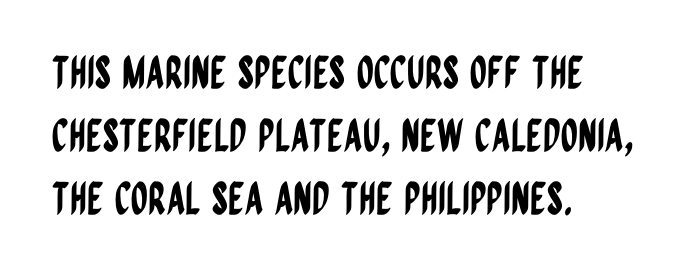
{"serif": "no", "italic": "no", "width": "condensed", "stroke_contrast": "low", "x_height": "large", "monospaced": "no", "underline": "no", "align": "left", "line_spacing": "normal", "line_spacing_ratio": 1.43, "letter_spacing": "normal", "letter_spacing_em": 0.0, "glyph_px": 44}
